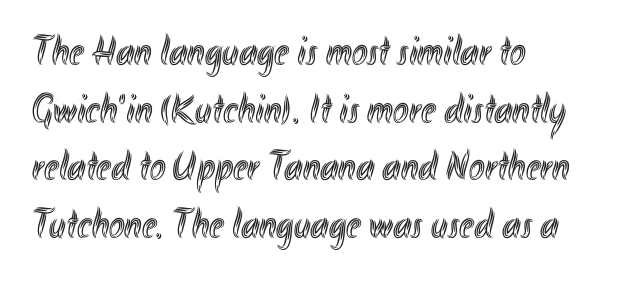
Short and long lines alike share a common starting point at left. Think of a printed novel: that variable character pitch is what you see here. Caption: standard tracking, unaltered. Does the leading feel generous? No, just average. This rendering features lettering with no underline.
